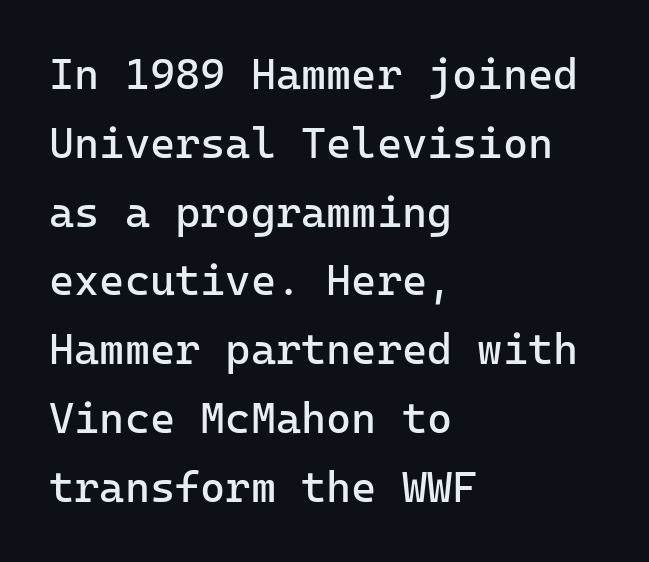
Q: Is the text bold? A: No.
Q: Is the text italic (slanted)? A: No, it is upright.
Q: Is the typeface a serif or a sans-serif typeface? A: Sans-serif.
Q: Is the text underlined? A: No.
Q: How is the paragraph aligned? A: Left-aligned.
Q: Is the spacing between letters normal or unusually wide? A: Normal.
Q: Is the spacing between lines tight, normal or loose? A: Normal.
Q: Width (condensed, normal, or wide)? A: Normal.
Q: Stroke contrast? A: Low.
Q: x-height? A: Medium.
Q: Monospaced? A: Yes.
